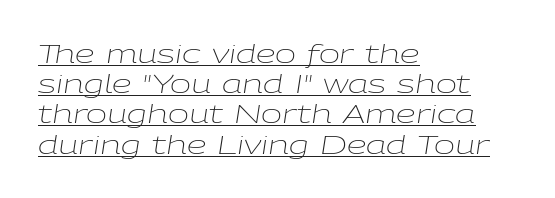
The image shows 25 px text type, italic (leaning right); set left-aligned, line spacing 1.21x, normal letter spacing, underlined.
